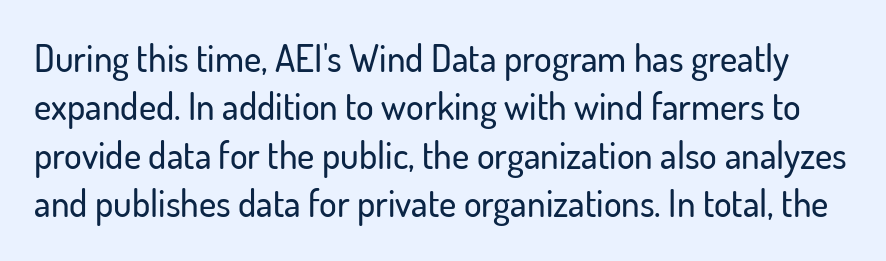
The image shows 37 px sans-serif type, upright; set normal line spacing (1.31x), normal letter spacing, not underlined; low stroke contrast and a small x-height.
